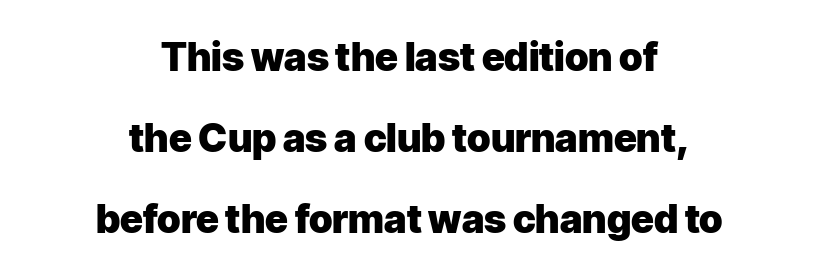
The letters advance in unequal steps, a hallmark of proportional type. Observe the ordinary spacing: letters are neighbours, not strangers. Glance below the letters and you will spot only blank space. Caption: multi-line text, centered on the measure.
